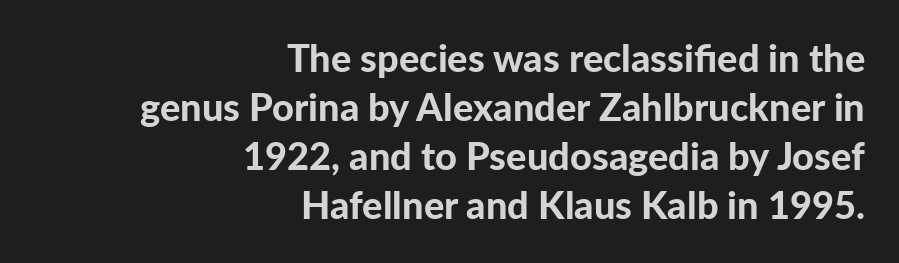
Q: Is the text bold? A: Yes.
Q: Is the text italic (slanted)? A: No, it is upright.
Q: Is the typeface a serif or a sans-serif typeface? A: Sans-serif.
Q: Is the text underlined? A: No.
Q: How is the paragraph aligned? A: Right-aligned.
Q: Is the spacing between letters normal or unusually wide? A: Normal.
Q: Is the spacing between lines tight, normal or loose? A: Normal.
Q: Width (condensed, normal, or wide)? A: Normal.
Q: Stroke contrast? A: Low.
Q: x-height? A: Medium.
Q: Monospaced? A: No.
